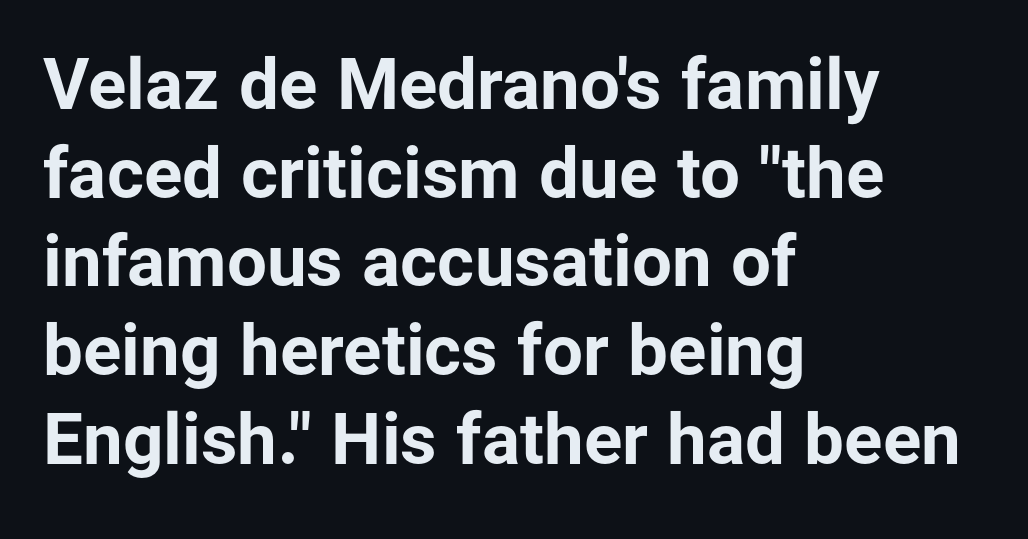
Type without underlining. Unlike italic type, these characters show no tilt at all. Line spacing here is normal. I'd call this a sans setting — the letters go barefoot. Horizontal alignment here is leftward, the default for most running prose. Tracking here is standard; glyphs follow each other at the usual distance.
